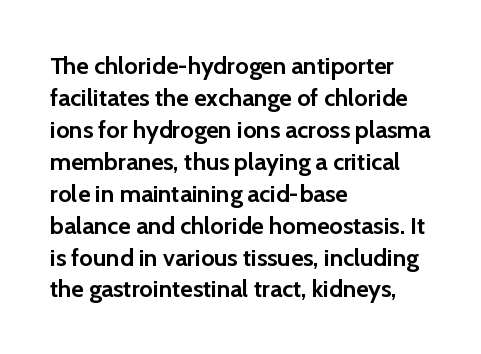
{"italic": "no", "bold": "yes", "underline": "no", "align": "left", "line_spacing": "normal", "line_spacing_ratio": 1.33, "letter_spacing": "normal", "letter_spacing_em": 0.0, "glyph_px": 24}
